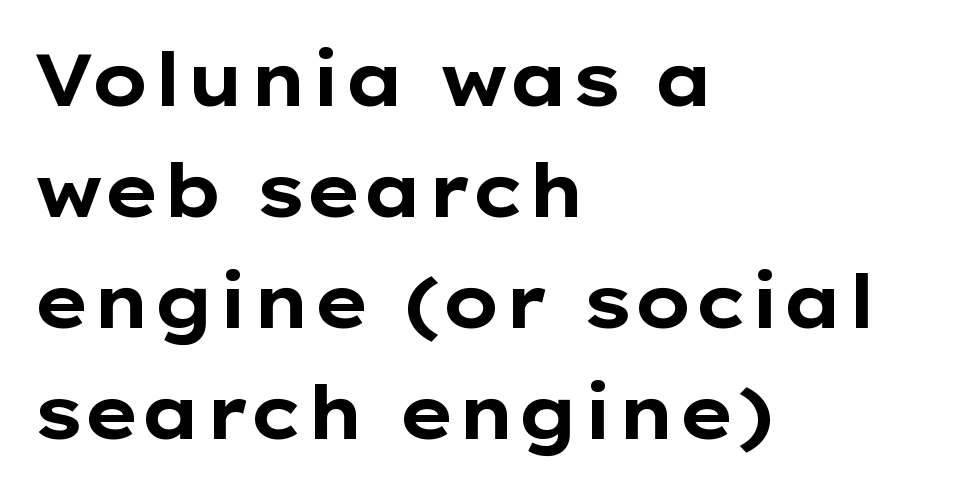
{"serif": "no", "italic": "no", "bold": "yes", "weight": "bold", "width": "wide", "stroke_contrast": "low", "x_height": "medium", "monospaced": "no", "underline": "no", "align": "left", "line_spacing": "normal", "line_spacing_ratio": 1.52, "letter_spacing": "normal", "letter_spacing_em": 0.0, "glyph_px": 73}
